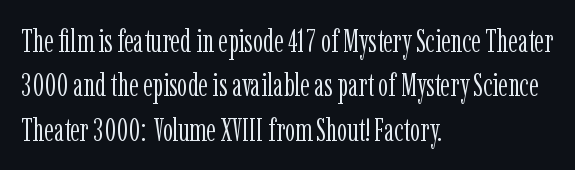
The image shows 32 px light, condensed serif type, upright; set left-aligned, normal line spacing (1.39x), normal letter spacing, not underlined; low stroke contrast and a medium x-height.
